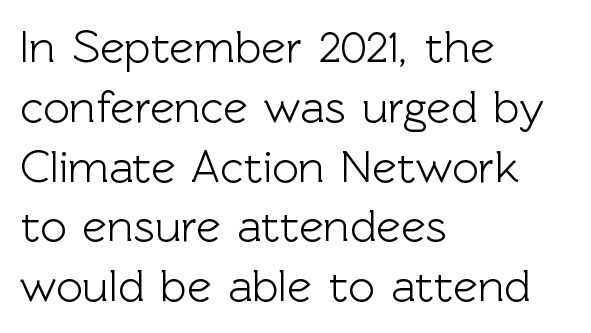
The image shows 46 px sans-serif type, upright; set left-aligned, normal line spacing (1.3x), normal letter spacing, not underlined; a medium x-height.
